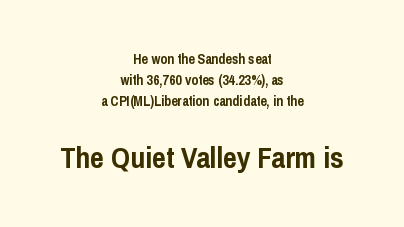
{"serif": "no", "italic": "no", "bold": "yes", "weight": "semibold", "width": "condensed", "stroke_contrast": "low", "x_height": "medium", "monospaced": "no", "underline": "no", "align": "center", "line_spacing": "normal", "line_spacing_ratio": 1.5, "letter_spacing": "normal", "letter_spacing_em": 0.0, "larger_block": "second", "size_ratio": 2.14, "glyph_px": 30}
